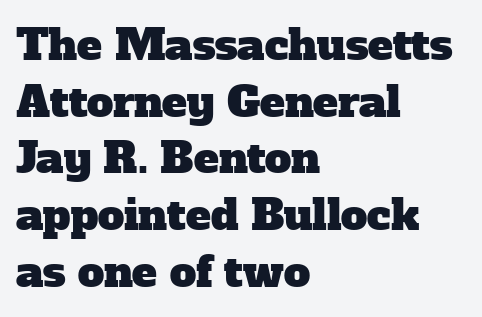
{"serif": "yes", "width": "normal", "stroke_contrast": "low", "x_height": "medium", "monospaced": "no", "underline": "no", "align": "left", "line_spacing": "normal", "line_spacing_ratio": 1.35, "letter_spacing": "normal", "letter_spacing_em": 0.0, "glyph_px": 42}
